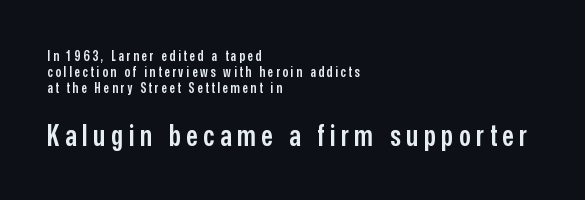
{"serif": "no", "italic": "no", "bold": "semi", "weight": "semibold", "width": "condensed", "stroke_contrast": "low", "x_height": "medium", "monospaced": "no", "underline": "no", "align": "left", "line_spacing": "tight", "line_spacing_ratio": 1.13, "larger_block": "second", "size_ratio": 2.07, "glyph_px": 29}
